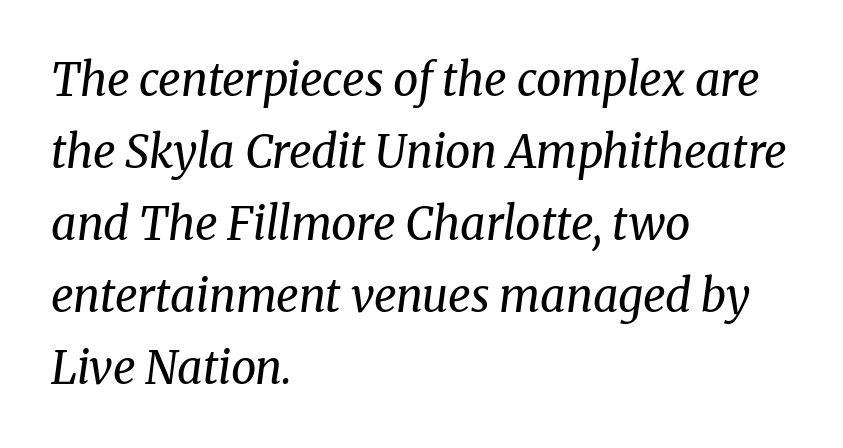
The image shows 45 px regular-weight serif type, italic (leaning right); set left-aligned, normal line spacing (1.6x), normal letter spacing, not underlined; medium stroke contrast and a medium x-height.
